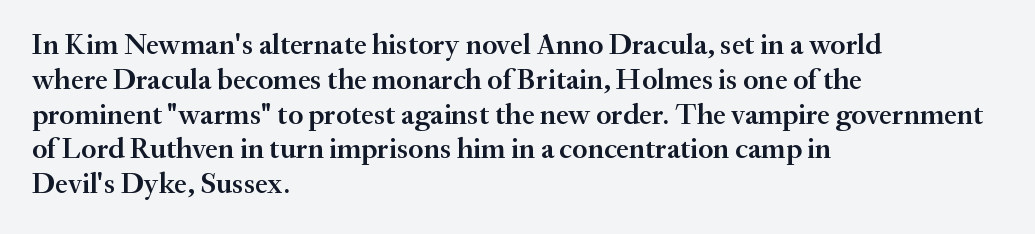
Here the glyphs are tracked normally, forming tight word shapes. Each row of text sits above clean, open space. Vertical strokes here are truly vertical. How heavy is the stroke? Medium-heavy — a semibold, shy of bold. The glyphs in this specimen are seriffed.
